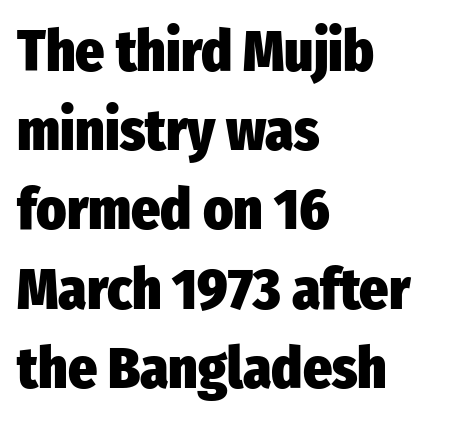
{"serif": "no", "italic": "no", "bold": "yes", "weight": "heavy", "width": "condensed", "stroke_contrast": "low", "x_height": "medium", "monospaced": "no", "underline": "no", "align": "left", "line_spacing": "normal", "line_spacing_ratio": 1.39, "letter_spacing": "normal", "letter_spacing_em": 0.0, "glyph_px": 57}
